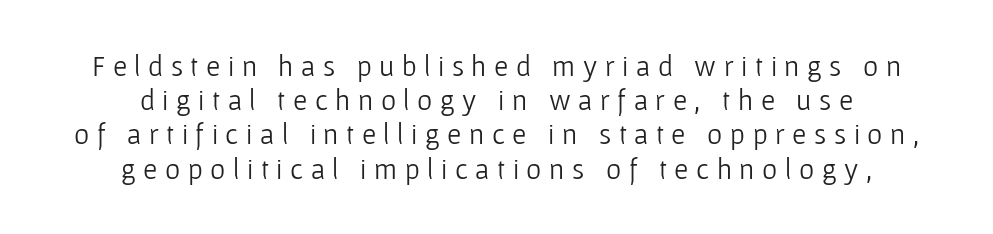
The image shows 29 px light sans-serif type, upright; set centered, line spacing 1.18x, unusually wide letter spacing (+0.26 em), not underlined; low stroke contrast and a medium x-height.
